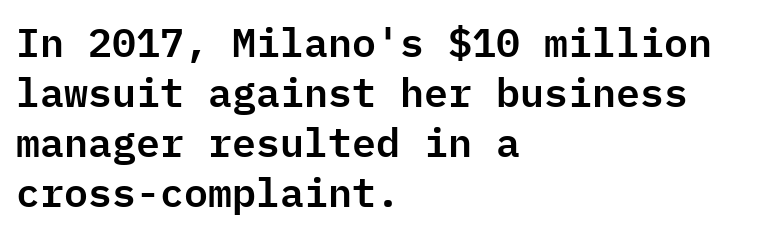
Q: Is the text italic (slanted)? A: No, it is upright.
Q: Is the typeface a serif or a sans-serif typeface? A: Sans-serif.
Q: Is the text underlined? A: No.
Q: How is the paragraph aligned? A: Left-aligned.
Q: Is the spacing between letters normal or unusually wide? A: Normal.
Q: Is the spacing between lines tight, normal or loose? A: Normal.
Q: Width (condensed, normal, or wide)? A: Normal.
Q: Stroke contrast? A: Low.
Q: x-height? A: Medium.
Q: Monospaced? A: Yes.
